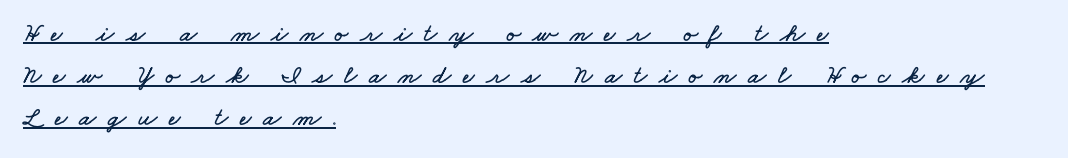
The image shows 26 px text type; set left-aligned, normal line spacing (1.62x), unusually wide letter spacing (+0.45 em), underlined.
